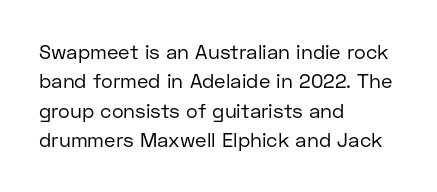
Q: Is the text bold? A: No.
Q: Is the text italic (slanted)? A: No, it is upright.
Q: Is the text underlined? A: No.
Q: How is the paragraph aligned? A: Left-aligned.
Q: Is the spacing between letters normal or unusually wide? A: Normal.
Q: Is the spacing between lines tight, normal or loose? A: Normal.
